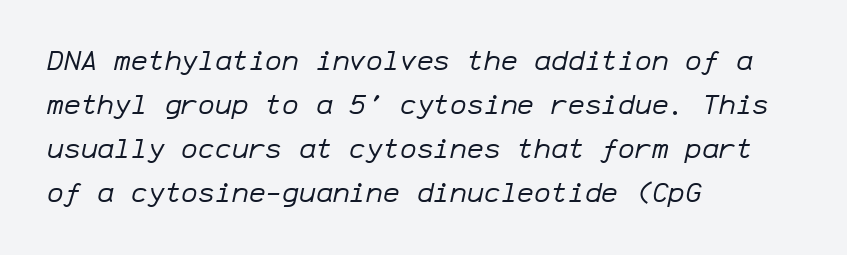
This sample uses an oblique cut, with every glyph tilted off the vertical. This rendering features lettering with no underline. The typeface has the unassuming heft of standard copy or less. What stands out about the letter spacing? Nothing — it is the standard amount. The line-height multiplier appears to be the usual default. In CSS terms this would be text-align: left.
